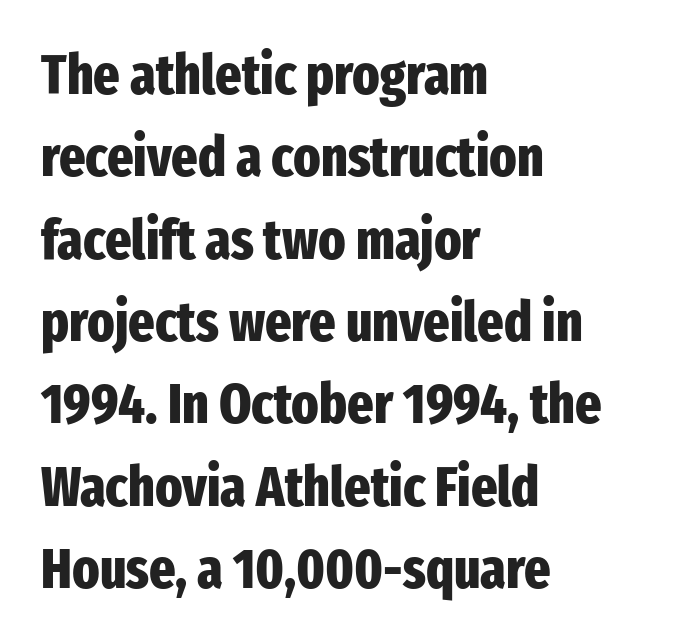
Ascenders rise straight up at ninety degrees. Words float on clear page, feet unadorned. A dark, heavy texture on the line: the type is bold. Line beginnings align vertically; line endings do not.
